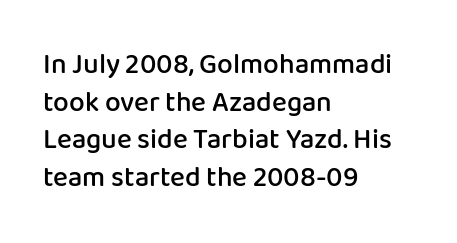
Q: Is the text bold? A: Semi-bold.
Q: Is the text italic (slanted)? A: No, it is upright.
Q: Is the typeface a serif or a sans-serif typeface? A: Sans-serif.
Q: Is the text underlined? A: No.
Q: How is the paragraph aligned? A: Left-aligned.
Q: Is the spacing between letters normal or unusually wide? A: Normal.
Q: Is the spacing between lines tight, normal or loose? A: Normal.
Q: Width (condensed, normal, or wide)? A: Normal.
Q: Stroke contrast? A: Low.
Q: x-height? A: Medium.
Q: Monospaced? A: No.
